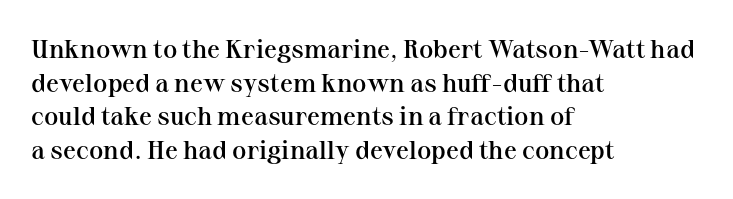
Q: Is the text bold? A: Semi-bold.
Q: Is the text italic (slanted)? A: No, it is upright.
Q: Is the text underlined? A: No.
Q: How is the paragraph aligned? A: Left-aligned.
Q: Is the spacing between letters normal or unusually wide? A: Normal.
Q: Is the spacing between lines tight, normal or loose? A: Normal.
